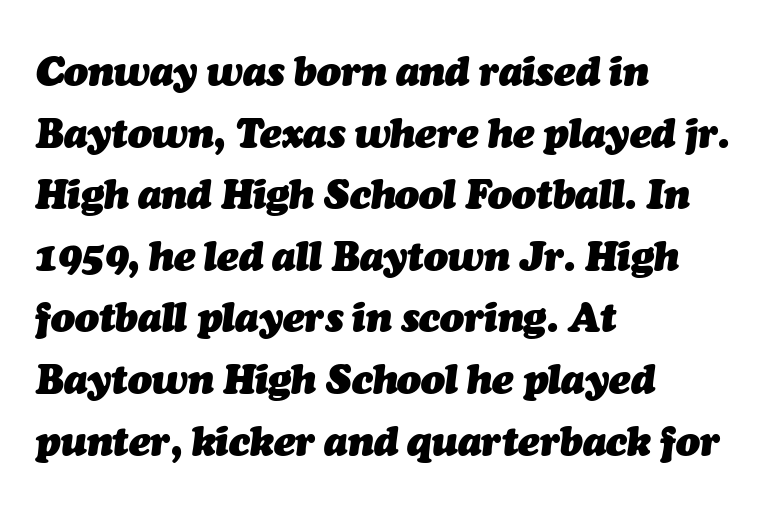
Q: Is the text bold? A: Yes.
Q: Is the text italic (slanted)? A: Yes, it leans right by about 7 degrees.
Q: Is the text underlined? A: No.
Q: How is the paragraph aligned? A: Left-aligned.
Q: Is the spacing between letters normal or unusually wide? A: Normal.
Q: Is the spacing between lines tight, normal or loose? A: Normal.
Q: Width (condensed, normal, or wide)? A: Normal.
Q: Stroke contrast? A: Medium.
Q: x-height? A: Medium.
Q: Monospaced? A: No.
